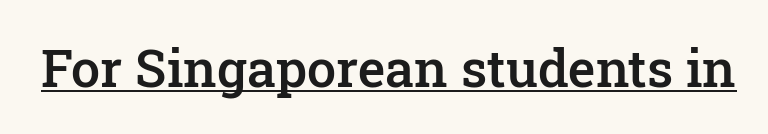
The image shows 52 px semibold serif type, upright; set normal letter spacing, underlined; low stroke contrast and a medium x-height.
